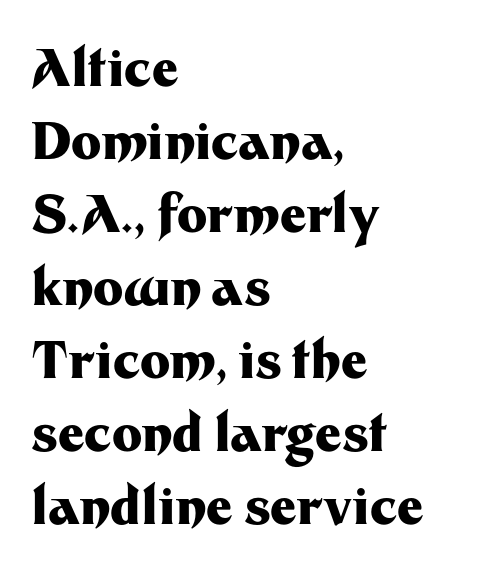
Q: Is the text bold? A: Yes.
Q: Is the text italic (slanted)? A: No, it is upright.
Q: Is the typeface a serif or a sans-serif typeface? A: Sans-serif.
Q: Is the text underlined? A: No.
Q: How is the paragraph aligned? A: Left-aligned.
Q: Is the spacing between letters normal or unusually wide? A: Normal.
Q: Is the spacing between lines tight, normal or loose? A: Normal.
Q: Width (condensed, normal, or wide)? A: Normal.
Q: Stroke contrast? A: Medium.
Q: x-height? A: Medium.
Q: Monospaced? A: No.
